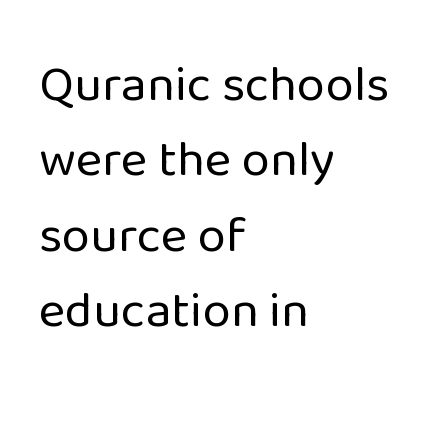
The image shows 51 px regular-weight sans-serif type, upright; set left-aligned, normal line spacing (1.48x), normal letter spacing, not underlined; low stroke contrast and a medium x-height.
